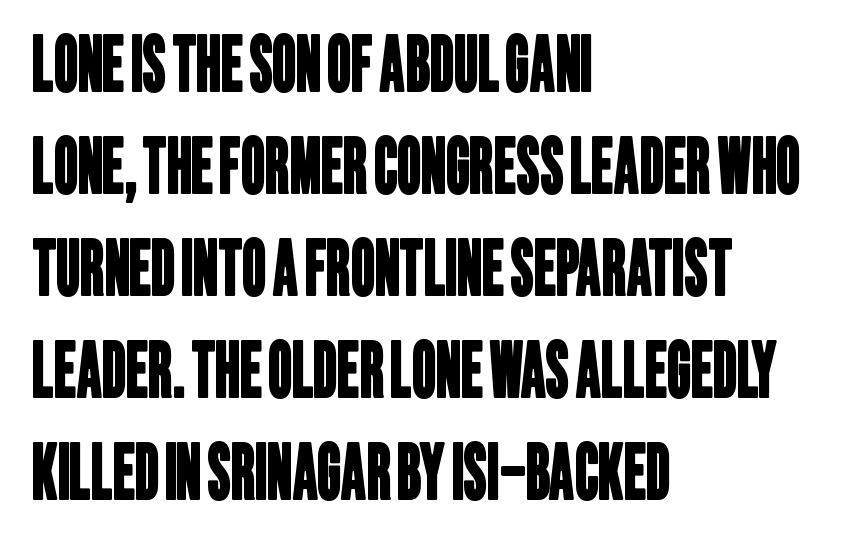
Q: Is the typeface a serif or a sans-serif typeface? A: Sans-serif.
Q: Is the text underlined? A: No.
Q: How is the paragraph aligned? A: Left-aligned.
Q: Is the spacing between letters normal or unusually wide? A: Normal.
Q: Is the spacing between lines tight, normal or loose? A: Normal.
Q: Width (condensed, normal, or wide)? A: Condensed.
Q: Stroke contrast? A: Low.
Q: x-height? A: Large.
Q: Monospaced? A: No.
